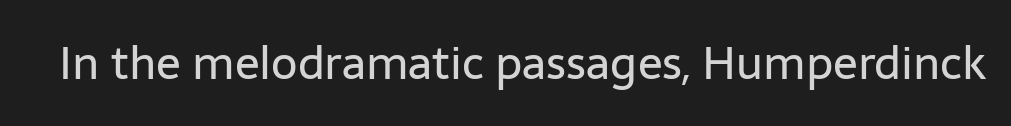
The image shows 46 px regular-weight sans-serif type, upright; set normal letter spacing, not underlined; low stroke contrast and a medium x-height.
